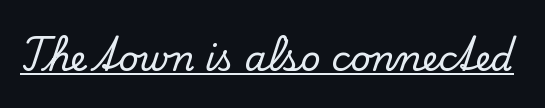
Q: Is the text italic (slanted)? A: Yes.
Q: Is the typeface a serif or a sans-serif typeface? A: Serif.
Q: Is the text underlined? A: Yes.
Q: Is the spacing between letters normal or unusually wide? A: Normal.
Q: Width (condensed, normal, or wide)? A: Normal.
Q: Stroke contrast? A: Low.
Q: x-height? A: Small.
Q: Monospaced? A: No.
